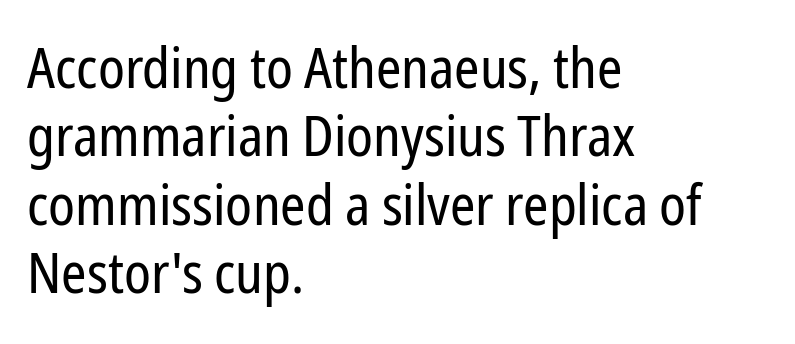
The face looks like a standard text weight, possibly lighter. The face used here is proportionally spaced, like ordinary book or web type. Honestly, the letter spacing is just normal — you wouldn't notice it. Descenders are the only things crossing below the line. Stroke terminals: plain, sans-serif.
